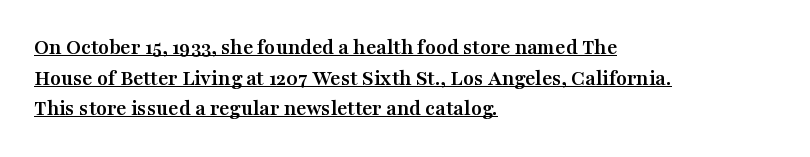
Vertical spacing — default. Does the copy run flush right? No — it runs flush left. Every word sits above its own underline. Characters remain perfectly vertical along every line.
